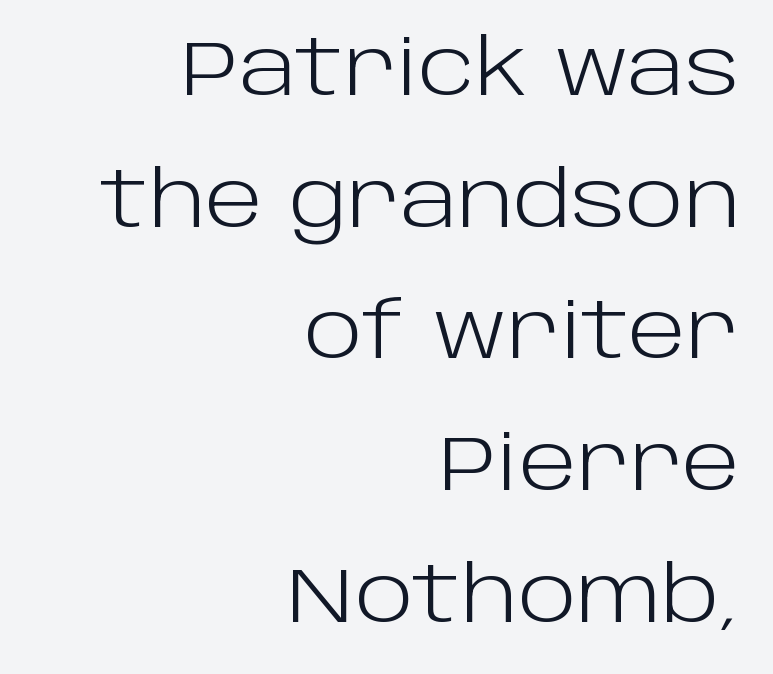
The image shows 77 px light sans-serif type, upright; set right-aligned, line spacing 1.71x, normal letter spacing, not underlined; low stroke contrast and a large x-height.
